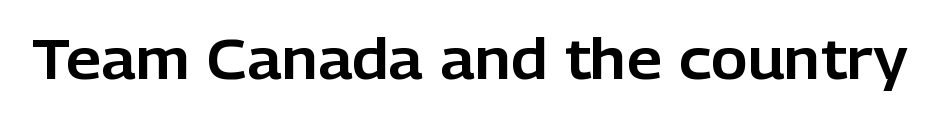
The letters carry no serifs — their stems end cleanly without finishing strokes. Words appear dense and cohesive because spacing is normal. Spacing verdict: proportional, widths tailored to each character. No italicization has been applied; the sample stays upright. The strip under each line holds only bare page.
